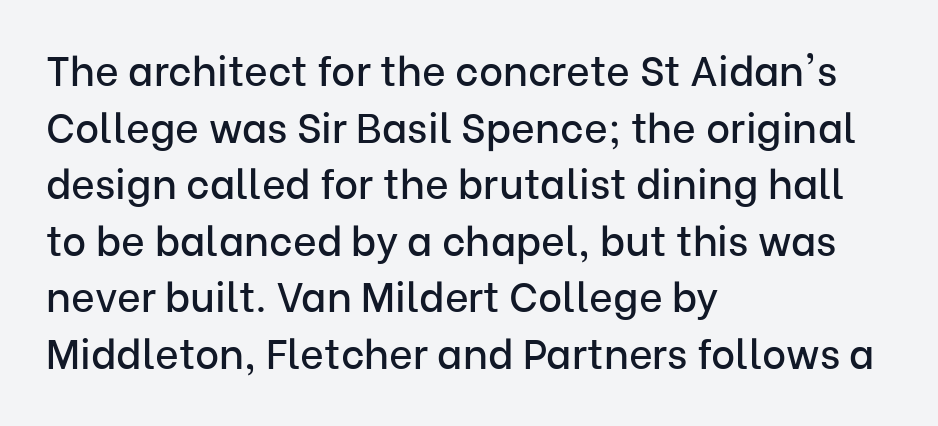
{"serif": "no", "italic": "no", "width": "normal", "stroke_contrast": "low", "x_height": "medium", "monospaced": "no", "underline": "no", "align": "left", "line_spacing": "normal", "line_spacing_ratio": 1.38, "letter_spacing": "normal", "letter_spacing_em": 0.0, "glyph_px": 41}
